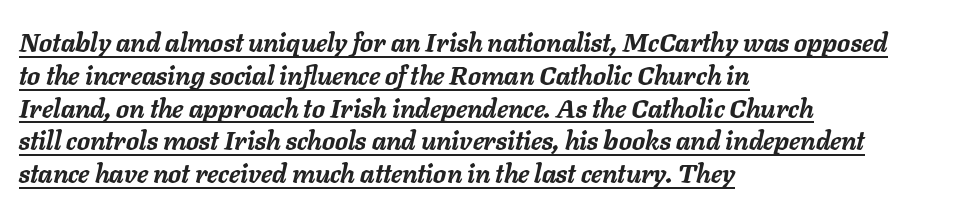
{"italic": "yes", "lean": "right", "slant_degrees": 11, "bold": "yes", "underline": "yes", "align": "left", "line_spacing": "normal", "line_spacing_ratio": 1.26, "letter_spacing": "normal", "letter_spacing_em": 0.0, "glyph_px": 26}
